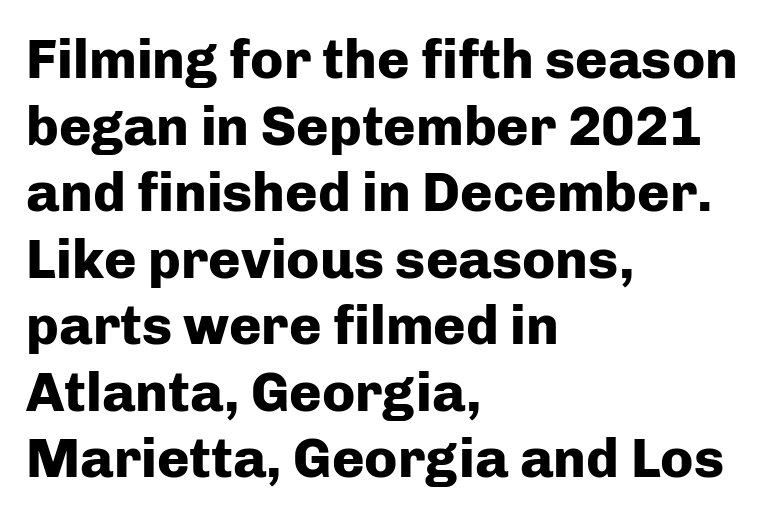
Q: Is the text bold? A: Yes.
Q: Is the text italic (slanted)? A: No, it is upright.
Q: Is the typeface a serif or a sans-serif typeface? A: Sans-serif.
Q: Is the text underlined? A: No.
Q: How is the paragraph aligned? A: Left-aligned.
Q: Is the spacing between letters normal or unusually wide? A: Normal.
Q: Width (condensed, normal, or wide)? A: Normal.
Q: Stroke contrast? A: Low.
Q: x-height? A: Medium.
Q: Monospaced? A: No.
